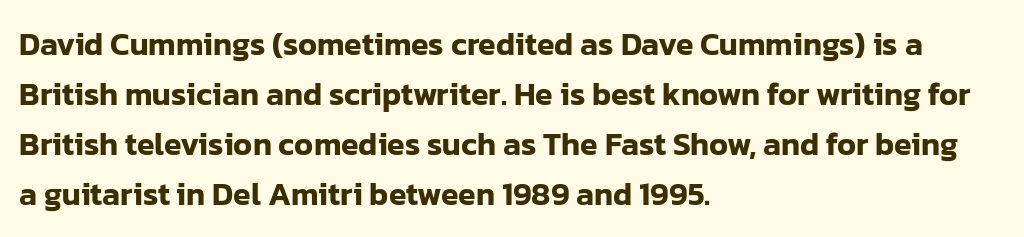
{"serif": "no", "italic": "no", "width": "normal", "stroke_contrast": "low", "x_height": "medium", "monospaced": "no", "underline": "no", "align": "left", "line_spacing": "normal", "line_spacing_ratio": 1.56, "letter_spacing": "normal", "letter_spacing_em": 0.0, "glyph_px": 32}
